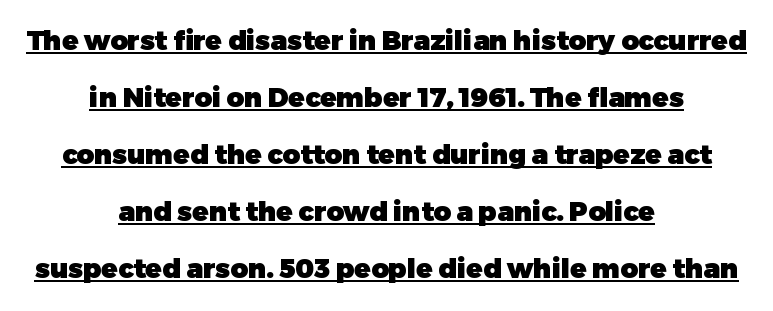
The typesetter chose a symmetrical, centered arrangement here. A continuous stroke trails under the words, as in a hyperlink. Horizontal bands of white between lines are thick stripes. Italic? Not at all — the glyphs are vertical. The typesetting leans heavy: a genuine bold.
